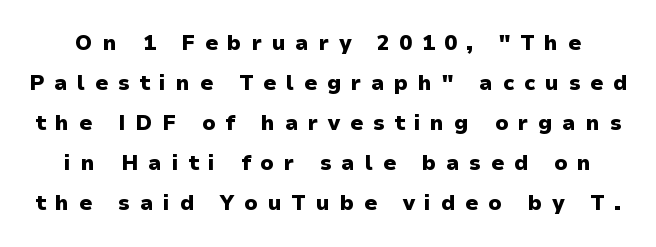
The image shows 21 px bold type, upright; set loose line spacing (1.91x), unusually wide letter spacing (+0.46 em), not underlined.
